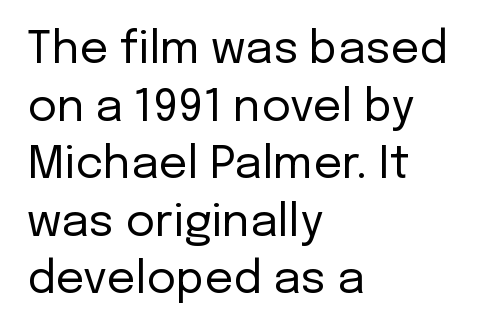
{"serif": "no", "italic": "no", "bold": "no", "weight": "regular", "width": "normal", "stroke_contrast": "low", "x_height": "medium", "monospaced": "no", "underline": "no", "align": "left", "line_spacing": "normal", "line_spacing_ratio": 1.28, "letter_spacing": "normal", "letter_spacing_em": 0.0, "glyph_px": 45}
